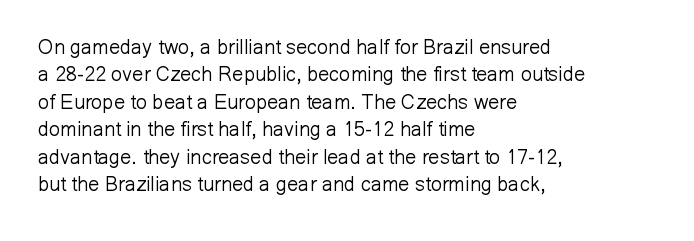
Caption: standard tracking, unaltered. Alignment: flush left. Line spacing here is normal. Weight: not bold — regular or lighter.
